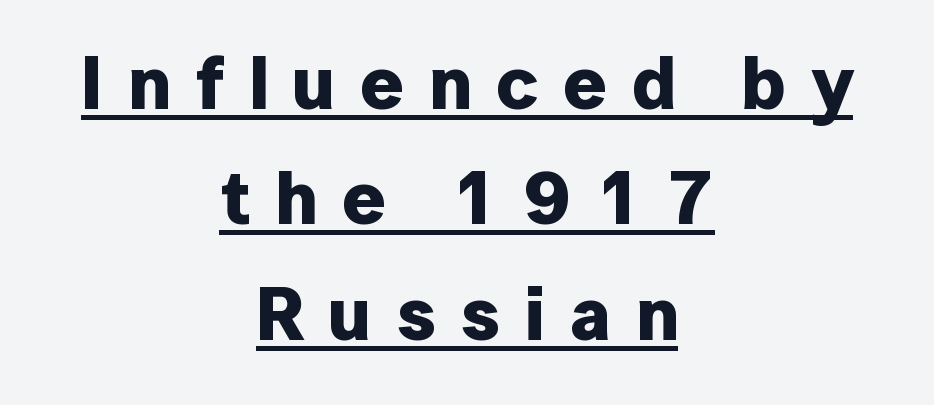
The image shows 75 px bold sans-serif type, upright; set centered, normal line spacing (1.54x), unusually wide letter spacing (+0.33 em), underlined; low stroke contrast and a medium x-height.
